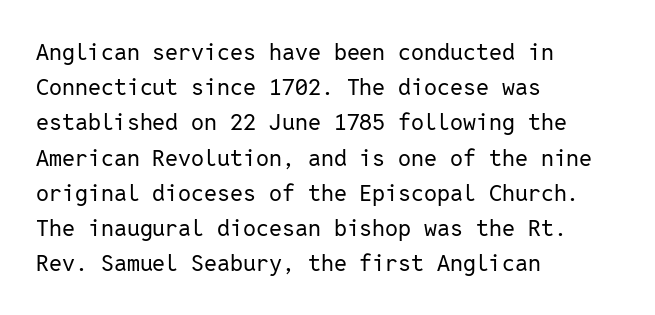
{"italic": "no", "bold": "no", "underline": "no", "align": "left", "line_spacing": "normal", "line_spacing_ratio": 1.53, "letter_spacing": "normal", "letter_spacing_em": 0.0, "glyph_px": 23}
